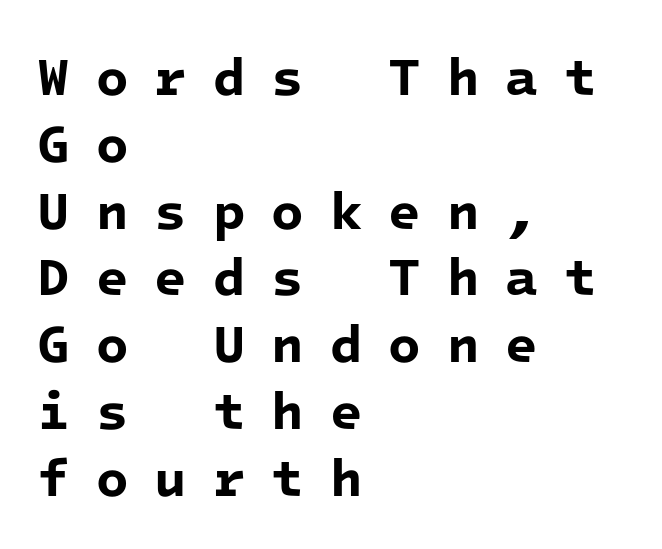
{"serif": "no", "bold": "yes", "weight": "bold", "width": "normal", "stroke_contrast": "low", "x_height": "medium", "monospaced": "yes", "underline": "no", "align": "left", "line_spacing": "normal", "line_spacing_ratio": 1.26, "letter_spacing": "wide", "letter_spacing_em": 0.49, "glyph_px": 53}
